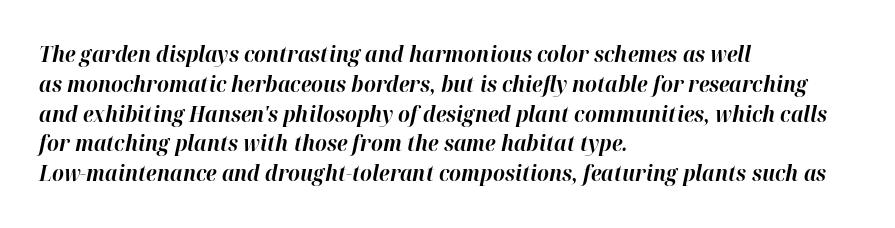
{"italic": "yes", "lean": "right", "slant_degrees": 12, "bold": "yes", "underline": "no", "align": "left", "line_spacing": "normal", "line_spacing_ratio": 1.42, "letter_spacing": "normal", "letter_spacing_em": 0.0, "glyph_px": 21}
